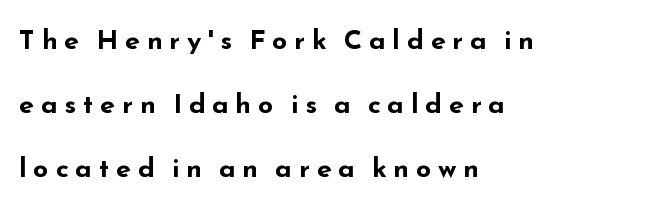
The image shows 27 px bold type, upright; set left-aligned, loose line spacing (2.37x), unusually wide letter spacing (+0.25 em), not underlined.
